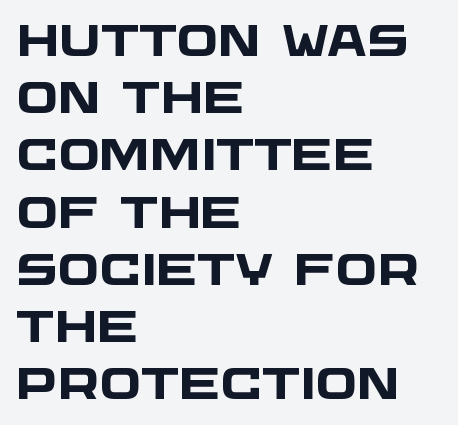
The image shows 44 px heavy, wide sans-serif type; set left-aligned, normal line spacing (1.3x), normal letter spacing, not underlined; low stroke contrast and a large x-height.
